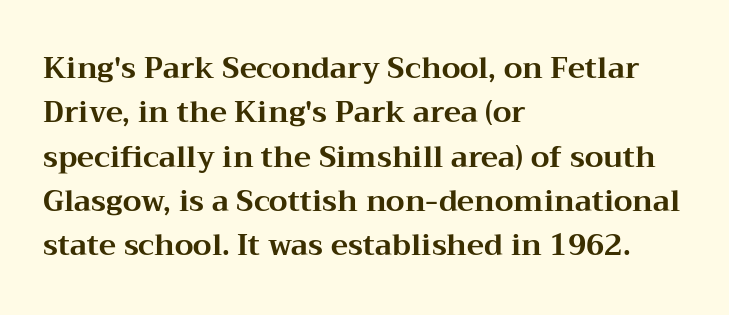
Q: Is the text bold? A: Yes.
Q: Is the text italic (slanted)? A: No, it is upright.
Q: Is the typeface a serif or a sans-serif typeface? A: Serif.
Q: Is the text underlined? A: No.
Q: How is the paragraph aligned? A: Left-aligned.
Q: Is the spacing between letters normal or unusually wide? A: Normal.
Q: Is the spacing between lines tight, normal or loose? A: Normal.
Q: Width (condensed, normal, or wide)? A: Wide.
Q: Stroke contrast? A: Medium.
Q: x-height? A: Medium.
Q: Monospaced? A: No.
